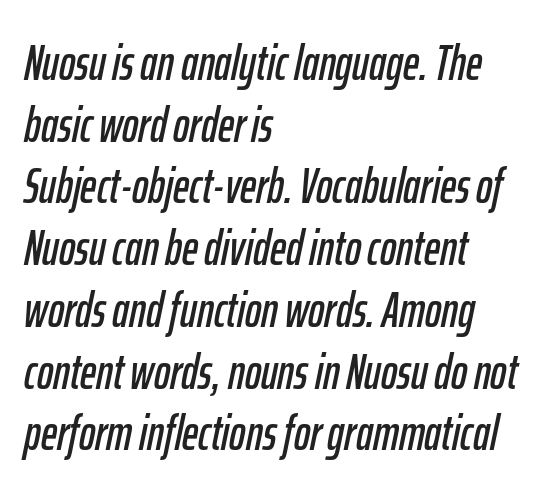
The image shows 49 px condensed type, italic (leaning right); set left-aligned, normal line spacing (1.26x), normal letter spacing, not underlined; low stroke contrast and a medium x-height.
